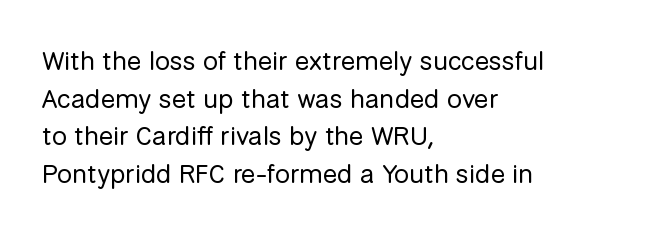
Notice how the stems are strictly vertical — no italics here. A bare baseline throughout the passage. Inter-character spacing is left at the font's built-in metrics. Vertical spacing — default. The ragged edge is on the right, which tells us the setting is flush left. The font sits on the lighter half of the weight spectrum, regular included.
